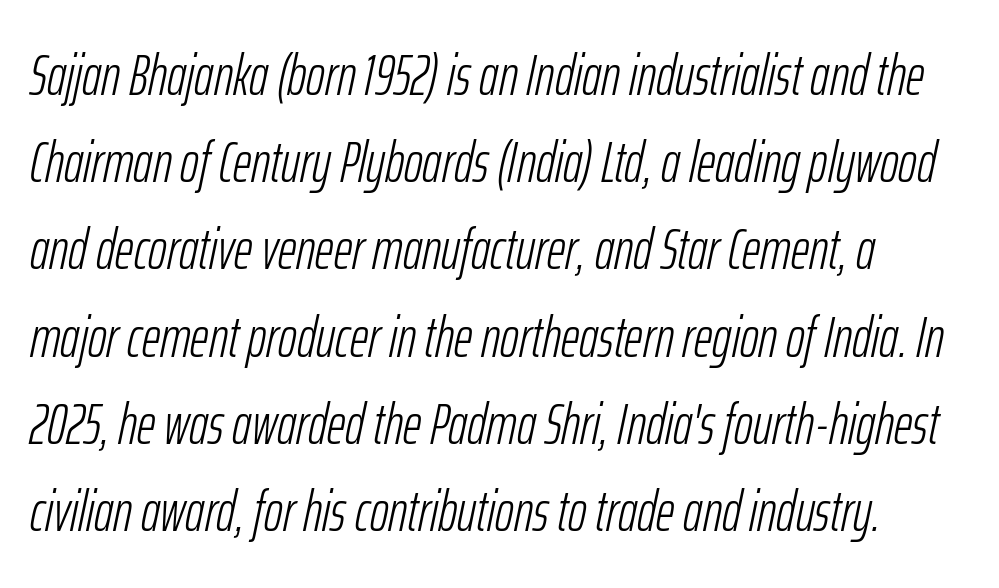
The image shows 57 px light, condensed type, italic (leaning right); set normal line spacing (1.53x), normal letter spacing, not underlined; low stroke contrast and a medium x-height.
